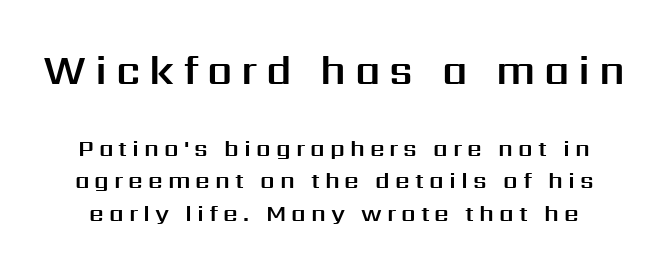
{"serif": "no", "italic": "no", "width": "normal", "stroke_contrast": "medium", "x_height": "medium", "monospaced": "no", "underline": "no", "line_spacing": "normal", "line_spacing_ratio": 1.42, "letter_spacing": "wide", "letter_spacing_em": 0.22, "larger_block": "first", "size_ratio": 1.74, "glyph_px": 40}
